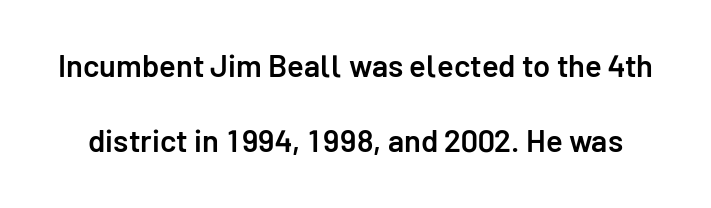
{"serif": "no", "italic": "no", "bold": "semi", "weight": "semibold", "width": "normal", "stroke_contrast": "low", "x_height": "medium", "monospaced": "no", "underline": "no", "line_spacing": "loose", "line_spacing_ratio": 2.41, "letter_spacing": "normal", "letter_spacing_em": 0.0, "glyph_px": 31}
